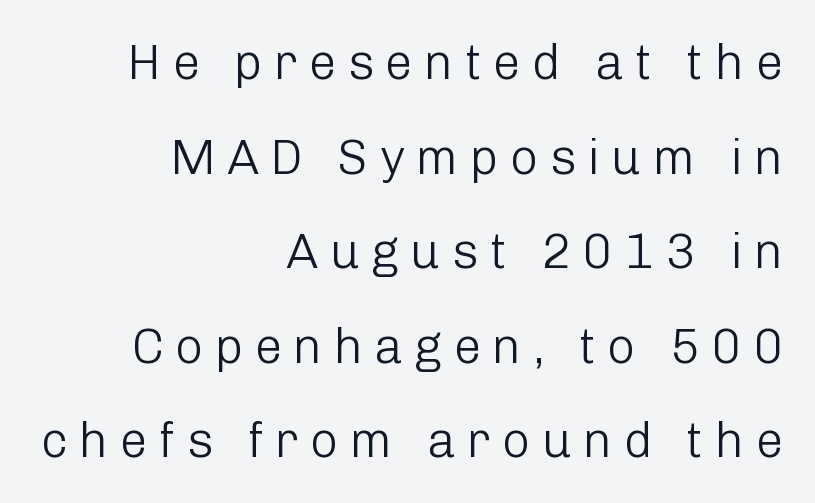
{"serif": "no", "italic": "no", "bold": "no", "weight": "light", "width": "normal", "stroke_contrast": "low", "x_height": "medium", "monospaced": "no", "underline": "no", "align": "right", "line_spacing": "loose", "line_spacing_ratio": 1.93, "letter_spacing": "wide", "letter_spacing_em": 0.23, "glyph_px": 49}
